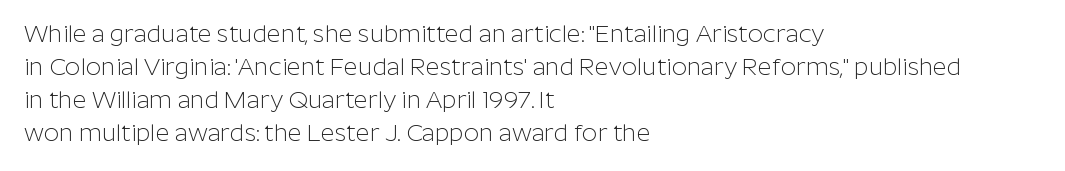
Q: Is the text bold? A: No.
Q: Is the text italic (slanted)? A: No, it is upright.
Q: Is the text underlined? A: No.
Q: How is the paragraph aligned? A: Left-aligned.
Q: Is the spacing between letters normal or unusually wide? A: Normal.
Q: Is the spacing between lines tight, normal or loose? A: Normal.
